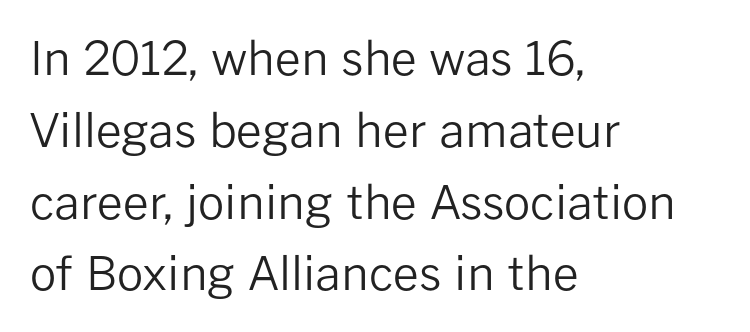
Quick note: interline space is typical. A clean baseline with only descenders dipping below it. Summary of weight: not heavy and not bold. The letters advance in unequal steps, a hallmark of proportional type. The rag falls on the right side of this text block. The passage shown has conventional tracking throughout.
